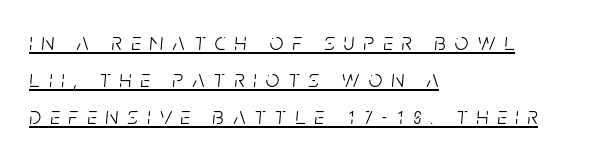
Q: Is the text bold? A: No.
Q: Is the text italic (slanted)? A: Yes, it leans right by about 5 degrees.
Q: Is the text underlined? A: Yes.
Q: How is the paragraph aligned? A: Left-aligned.
Q: Is the spacing between letters normal or unusually wide? A: Unusually wide.
Q: Is the spacing between lines tight, normal or loose? A: Normal.
